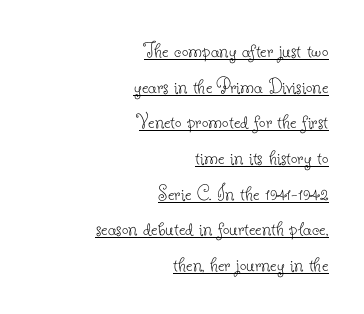
Q: Is the text bold? A: No.
Q: Is the text italic (slanted)? A: No, it is upright.
Q: Is the text underlined? A: Yes.
Q: How is the paragraph aligned? A: Right-aligned.
Q: Is the spacing between letters normal or unusually wide? A: Normal.
Q: Is the spacing between lines tight, normal or loose? A: Normal.
